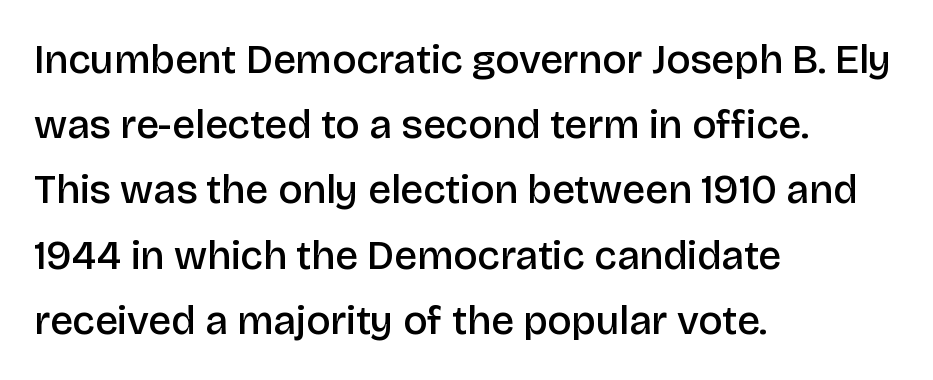
{"serif": "no", "italic": "no", "bold": "semi", "weight": "semibold", "width": "normal", "stroke_contrast": "low", "x_height": "large", "monospaced": "no", "underline": "no", "align": "left", "line_spacing": "normal", "line_spacing_ratio": 1.59, "letter_spacing": "normal", "letter_spacing_em": 0.0, "glyph_px": 41}
